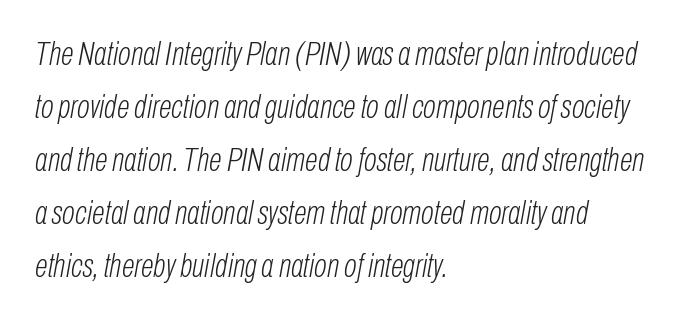
Q: Is the text bold? A: No.
Q: Is the text italic (slanted)? A: Yes, it leans right by about 10 degrees.
Q: Is the text underlined? A: No.
Q: How is the paragraph aligned? A: Left-aligned.
Q: Is the spacing between letters normal or unusually wide? A: Normal.
Q: Is the spacing between lines tight, normal or loose? A: Normal.
Q: Width (condensed, normal, or wide)? A: Condensed.
Q: Stroke contrast? A: Low.
Q: x-height? A: Medium.
Q: Monospaced? A: No.
